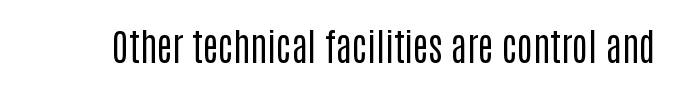
The image shows 37 px regular-weight, condensed sans-serif type, upright; set normal letter spacing, not underlined; low stroke contrast and a large x-height.
